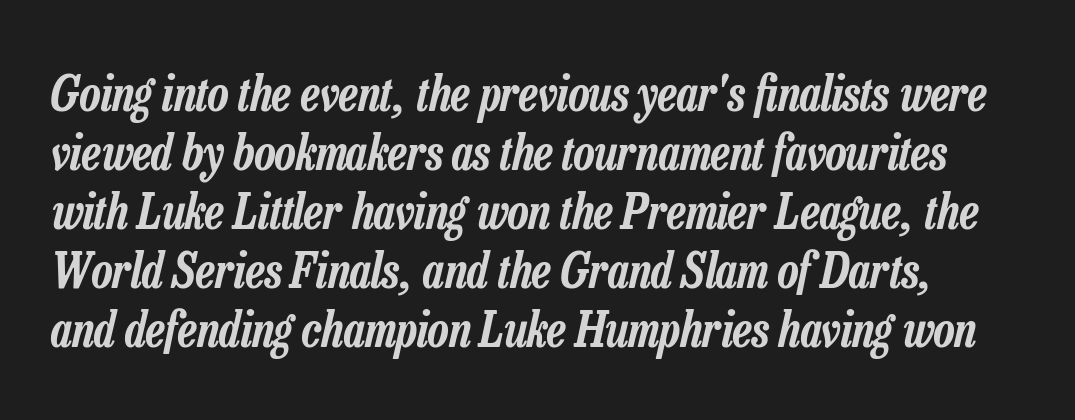
Do the characters align in a grid? No, the font is proportional. The whole block is typeset with a tilt. Inter-character spacing is left at the font's built-in metrics. A clean baseline with only descenders dipping below it.
